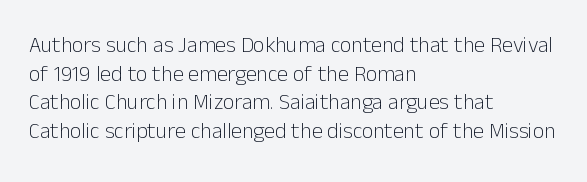
Q: Is the text bold? A: No.
Q: Is the text italic (slanted)? A: No, it is upright.
Q: Is the text underlined? A: No.
Q: How is the paragraph aligned? A: Left-aligned.
Q: Is the spacing between letters normal or unusually wide? A: Normal.
Q: Is the spacing between lines tight, normal or loose? A: Normal.
